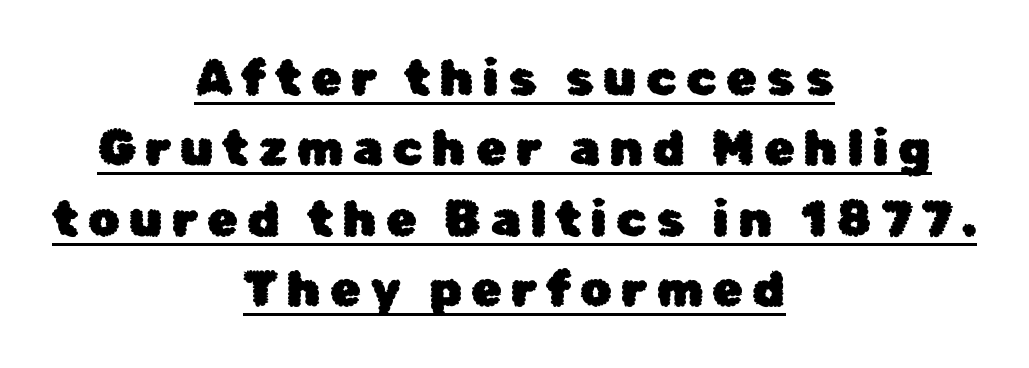
The image shows 50 px sans-serif type, upright; set centered, normal line spacing (1.41x), underlined; low stroke contrast and a medium x-height.
